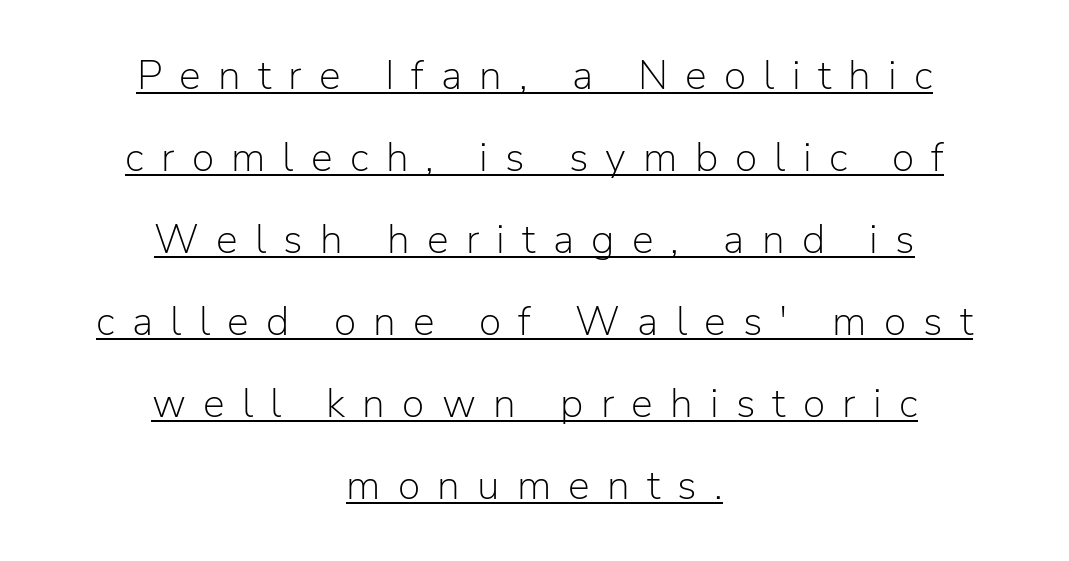
Do the letters lean? They stand straight. The face used here is a sans, in the tradition of grotesques and geometrics. Here the designer chose a conventional face with non-uniform glyph widths. Loosely led — the rows are spread out.
